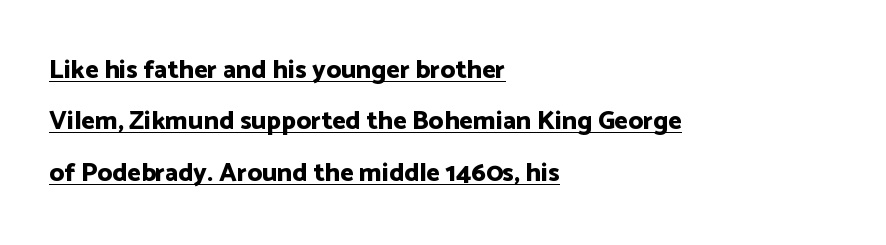
The image shows 26 px bold type, upright; set left-aligned, loose line spacing (1.98x), normal letter spacing, underlined.
